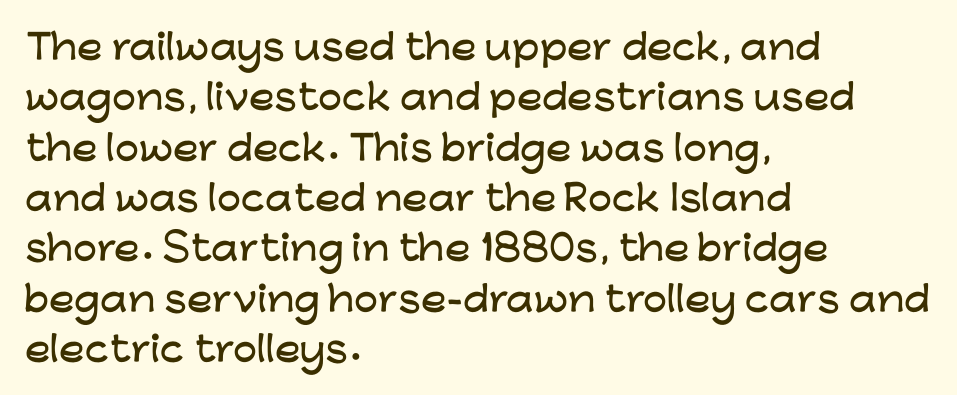
{"serif": "no", "italic": "no", "width": "wide", "stroke_contrast": "low", "x_height": "medium", "monospaced": "no", "underline": "no", "align": "left", "line_spacing": "normal", "line_spacing_ratio": 1.48, "letter_spacing": "normal", "letter_spacing_em": 0.0, "glyph_px": 34}
